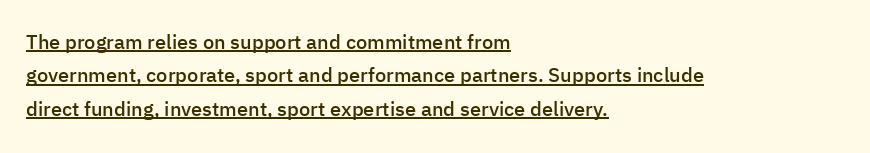
Compared with an ordinary text face, these strokes are moderately heavier — a semibold. Vertical spacing — default. You can see a thin bar hugging the bottom of the glyphs. The passage is arranged the way most books set body copy — flush left.
